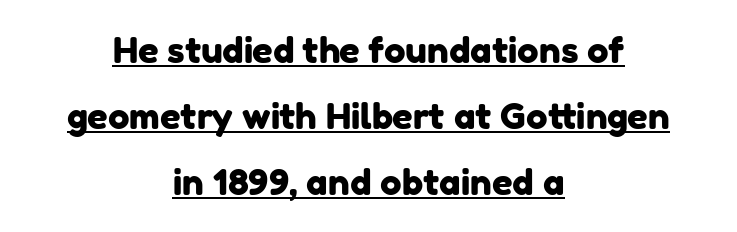
The image shows 36 px sans-serif type; set centered, line spacing 1.84x, normal letter spacing, underlined; low stroke contrast and a medium x-height.
